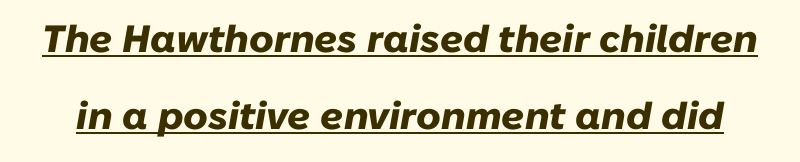
Q: Is the text bold? A: Yes.
Q: Is the text italic (slanted)? A: Yes, it leans right by about 10 degrees.
Q: Is the text underlined? A: Yes.
Q: Is the spacing between letters normal or unusually wide? A: Normal.
Q: Is the spacing between lines tight, normal or loose? A: Loose.
Q: Width (condensed, normal, or wide)? A: Normal.
Q: Stroke contrast? A: Low.
Q: x-height? A: Medium.
Q: Monospaced? A: No.
